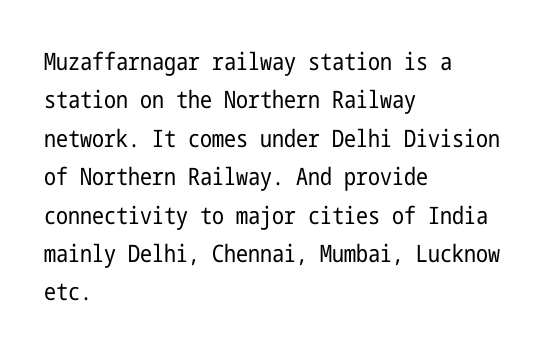
Q: Is the text bold? A: No.
Q: Is the text italic (slanted)? A: No, it is upright.
Q: Is the text underlined? A: No.
Q: How is the paragraph aligned? A: Left-aligned.
Q: Is the spacing between letters normal or unusually wide? A: Normal.
Q: Is the spacing between lines tight, normal or loose? A: Normal.
